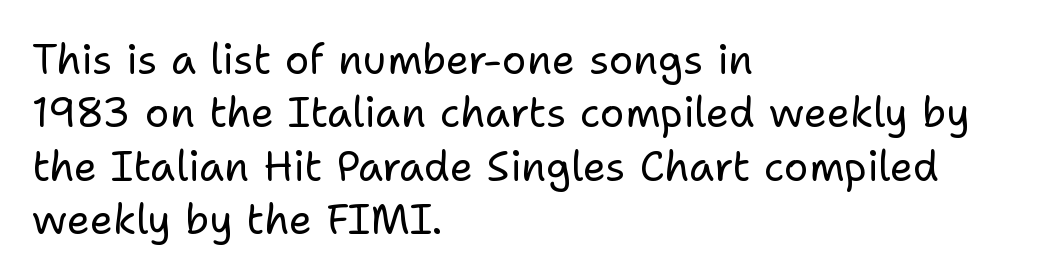
{"serif": "no", "italic": "no", "bold": "no", "weight": "regular", "width": "normal", "stroke_contrast": "low", "x_height": "medium", "monospaced": "no", "underline": "no", "align": "left", "line_spacing": "normal", "line_spacing_ratio": 1.3, "letter_spacing": "normal", "letter_spacing_em": 0.0, "glyph_px": 41}
